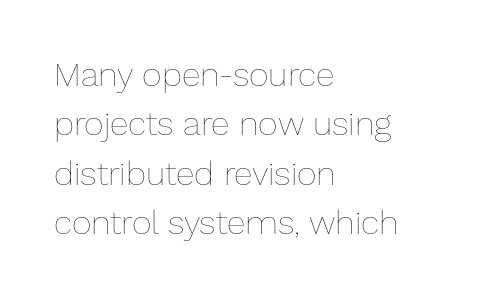
Italic? Not at all — the glyphs are vertical. This sample has the flowing, uneven cadence of proportional lettering. The strokes carry an ordinary text weight at most. A normal amount of white space separates one row of letters from the next. Only glyphs here, with clear space below each row. Words appear dense and cohesive because spacing is normal.
